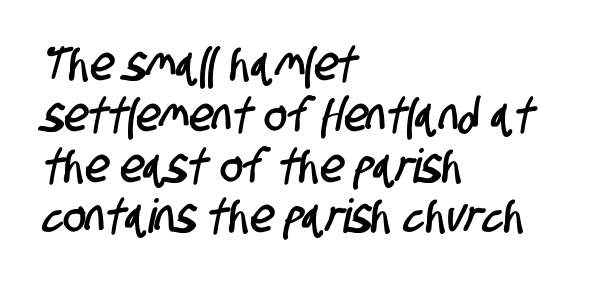
The image shows 47 px condensed sans-serif type; set left-aligned, tight line spacing (1.08x), normal letter spacing, not underlined; low stroke contrast and a large x-height.
